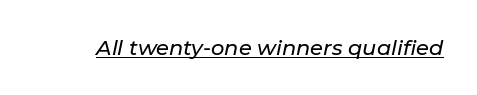
{"italic": "yes", "lean": "right", "slant_degrees": 11, "underline": "yes", "letter_spacing": "normal", "letter_spacing_em": 0.0, "glyph_px": 21}
